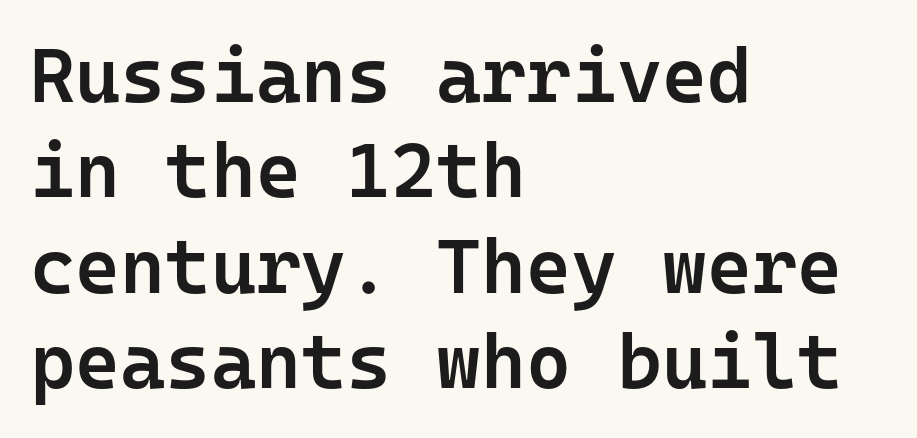
{"serif": "no", "italic": "no", "bold": "semi", "weight": "semibold", "width": "normal", "stroke_contrast": "low", "x_height": "medium", "monospaced": "yes", "underline": "no", "align": "left", "line_spacing_ratio": 1.24, "letter_spacing": "normal", "letter_spacing_em": 0.0, "glyph_px": 77}
